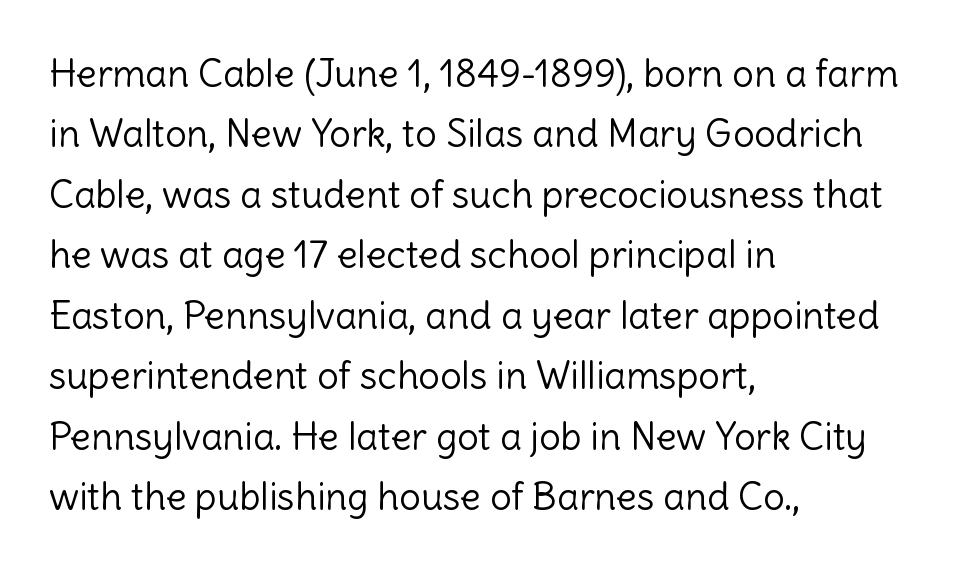
{"serif": "no", "italic": "no", "bold": "no", "weight": "light", "width": "normal", "x_height": "medium", "monospaced": "no", "underline": "no", "align": "left", "line_spacing": "normal", "line_spacing_ratio": 1.59, "letter_spacing": "normal", "letter_spacing_em": 0.0, "glyph_px": 38}
